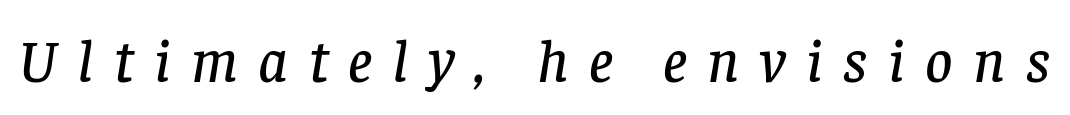
The image shows 60 px serif type, italic (leaning right); set unusually wide letter spacing (+0.34 em), not underlined; low stroke contrast and a large x-height.
